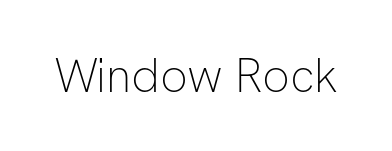
The weight tops out at a normal text grade. Style check: upright. Spacing between characters is what you'd get straight out of the box. This rendering employs a face without finishing strokes, i.e., a sans-serif. Bare-footed words on every line. The letters advance in unequal steps, a hallmark of proportional type.
